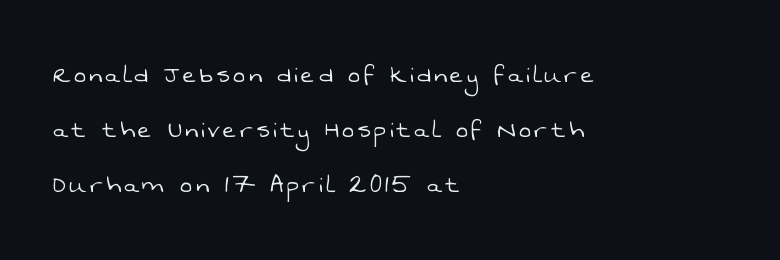
{"serif": "no", "bold": "no", "weight": "light", "width": "normal", "stroke_contrast": "low", "x_height": "medium", "monospaced": "no", "underline": "no", "align": "left", "line_spacing_ratio": 1.89, "glyph_px": 29}
